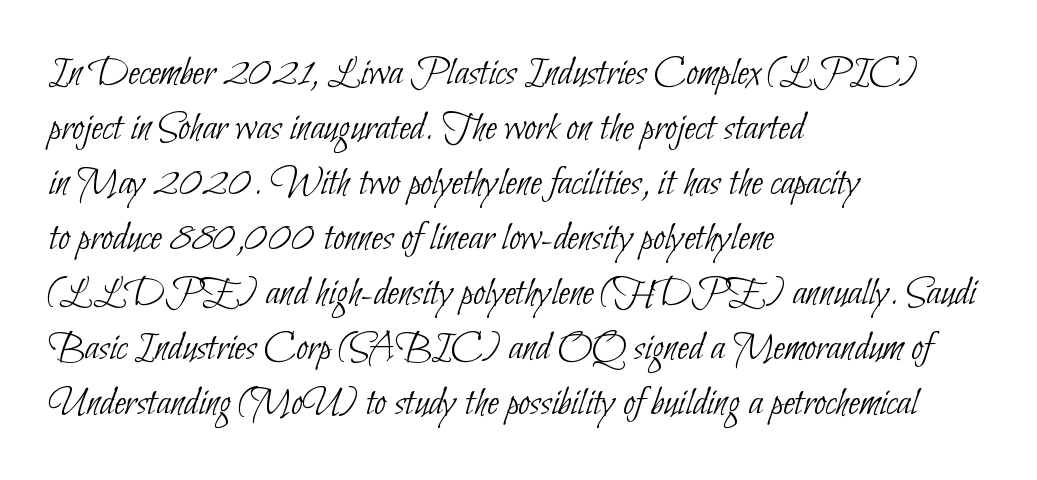
{"serif": "no", "bold": "no", "weight": "thin", "width": "condensed", "stroke_contrast": "low", "x_height": "small", "monospaced": "no", "underline": "no", "align": "left", "line_spacing": "normal", "line_spacing_ratio": 1.31, "letter_spacing": "normal", "letter_spacing_em": 0.0, "glyph_px": 42}
